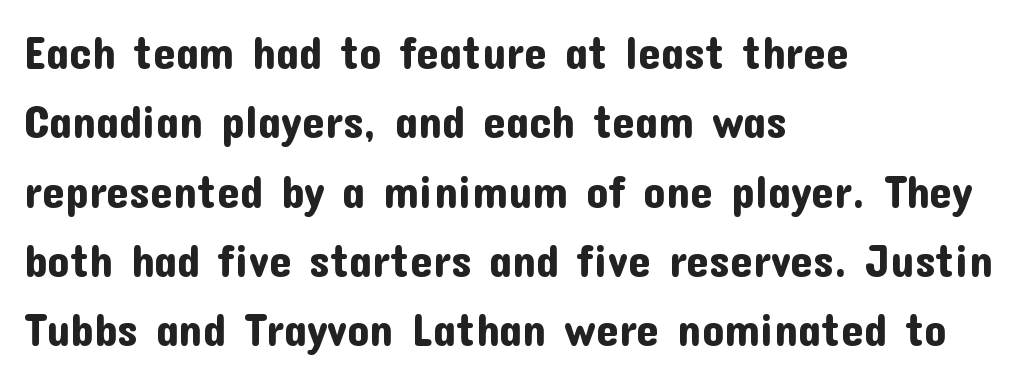
The image shows 45 px sans-serif type, upright; set left-aligned, normal line spacing (1.54x), normal letter spacing, not underlined; low stroke contrast and a medium x-height.
